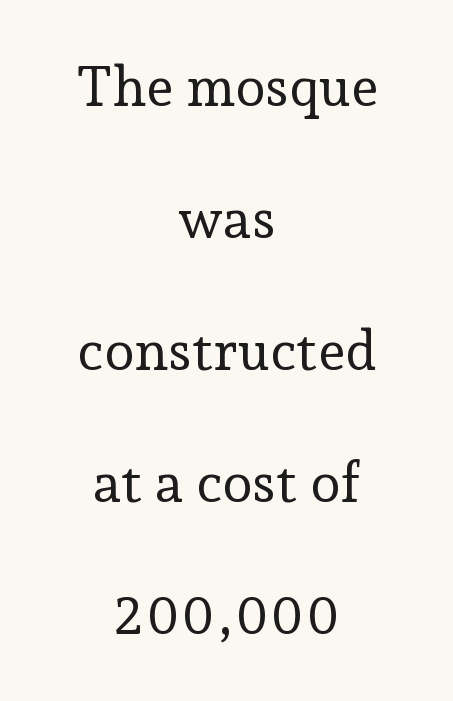
Q: Is the text bold? A: No.
Q: Is the text italic (slanted)? A: No, it is upright.
Q: Is the typeface a serif or a sans-serif typeface? A: Serif.
Q: Is the text underlined? A: No.
Q: How is the paragraph aligned? A: Centered.
Q: Is the spacing between letters normal or unusually wide? A: Normal.
Q: Is the spacing between lines tight, normal or loose? A: Loose.
Q: Width (condensed, normal, or wide)? A: Normal.
Q: Stroke contrast? A: Low.
Q: x-height? A: Medium.
Q: Monospaced? A: No.
